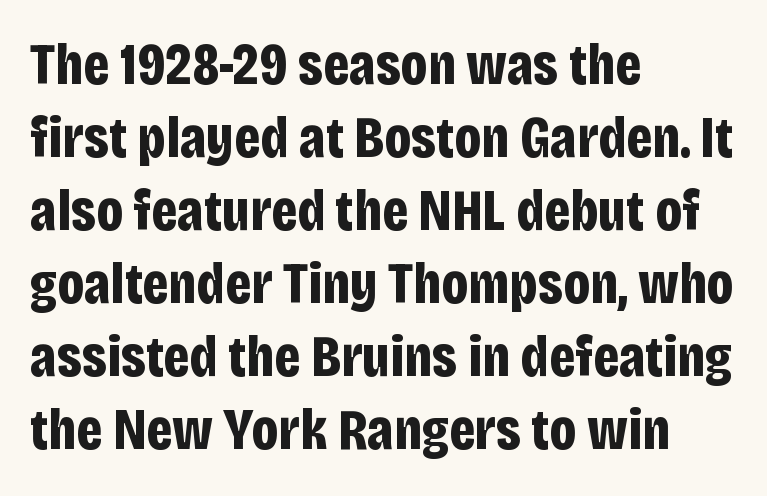
Q: Is the text bold? A: Yes.
Q: Is the text italic (slanted)? A: No, it is upright.
Q: Is the typeface a serif or a sans-serif typeface? A: Sans-serif.
Q: Is the text underlined? A: No.
Q: How is the paragraph aligned? A: Left-aligned.
Q: Is the spacing between letters normal or unusually wide? A: Normal.
Q: Is the spacing between lines tight, normal or loose? A: Normal.
Q: Width (condensed, normal, or wide)? A: Condensed.
Q: Stroke contrast? A: Low.
Q: x-height? A: Large.
Q: Monospaced? A: No.
